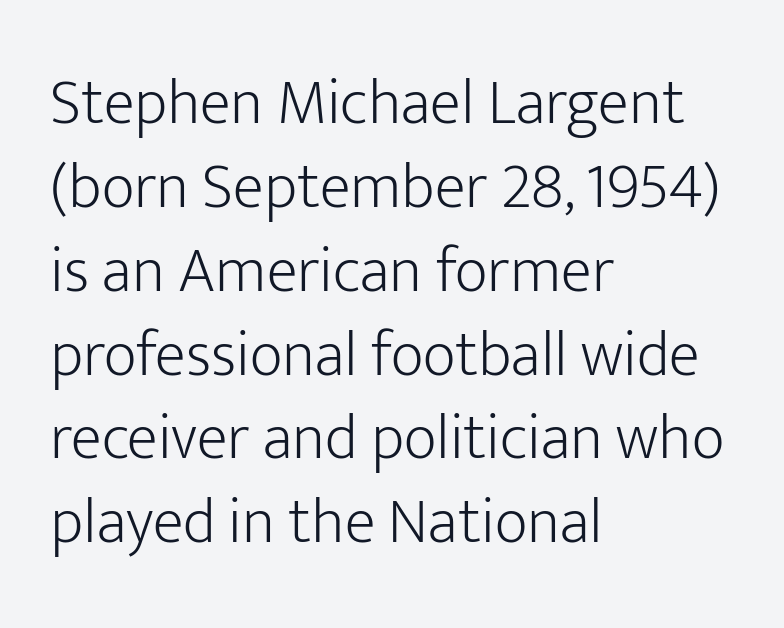
{"serif": "no", "italic": "no", "bold": "no", "weight": "light", "width": "normal", "stroke_contrast": "low", "x_height": "medium", "monospaced": "no", "underline": "no", "align": "left", "line_spacing": "normal", "line_spacing_ratio": 1.31, "letter_spacing": "normal", "letter_spacing_em": 0.0, "glyph_px": 64}
